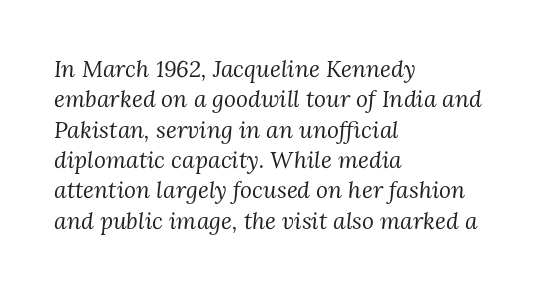
The image shows 23 px text type, italic (leaning right); set left-aligned, normal line spacing (1.32x), normal letter spacing, not underlined.
